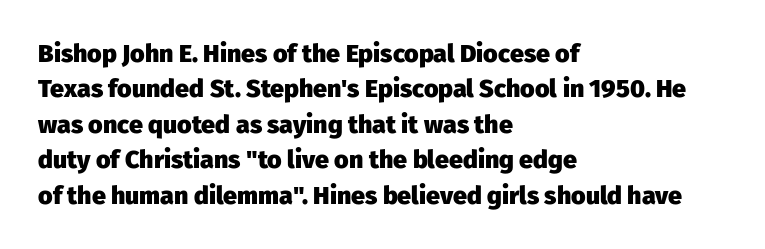
The image shows 25 px bold type, upright; set left-aligned, normal line spacing (1.42x), normal letter spacing, not underlined.
